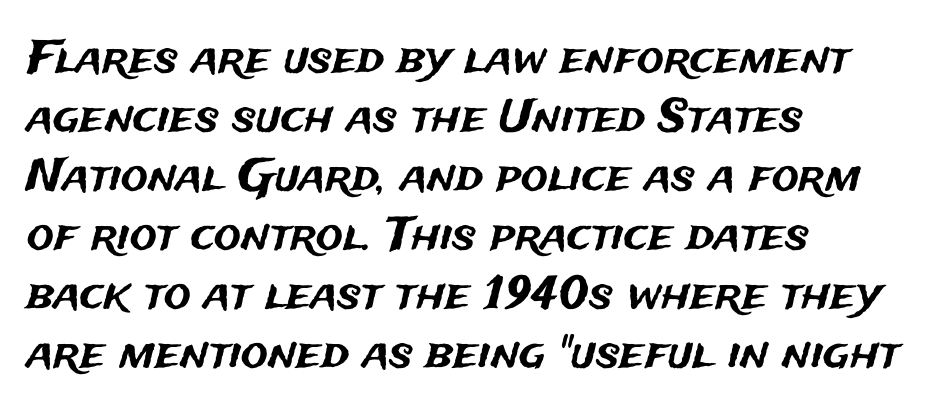
Q: Is the text italic (slanted)? A: Yes.
Q: Is the typeface a serif or a sans-serif typeface? A: Sans-serif.
Q: Is the text underlined? A: No.
Q: How is the paragraph aligned? A: Left-aligned.
Q: Is the spacing between letters normal or unusually wide? A: Normal.
Q: Is the spacing between lines tight, normal or loose? A: Normal.
Q: Width (condensed, normal, or wide)? A: Normal.
Q: Stroke contrast? A: Medium.
Q: x-height? A: Medium.
Q: Monospaced? A: No.
